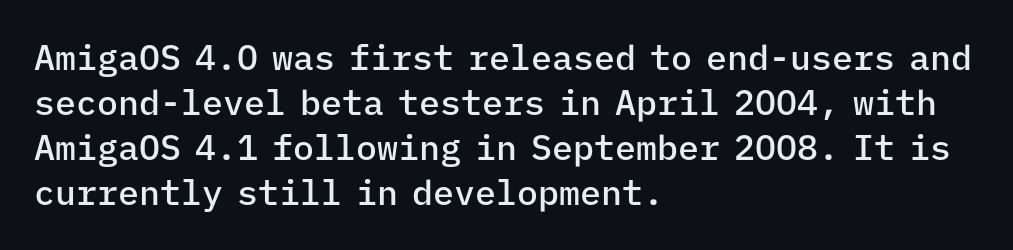
Q: Is the text bold? A: Semi-bold.
Q: Is the text italic (slanted)? A: No, it is upright.
Q: Is the typeface a serif or a sans-serif typeface? A: Sans-serif.
Q: Is the text underlined? A: No.
Q: How is the paragraph aligned? A: Left-aligned.
Q: Is the spacing between letters normal or unusually wide? A: Normal.
Q: Is the spacing between lines tight, normal or loose? A: Normal.
Q: Width (condensed, normal, or wide)? A: Normal.
Q: Stroke contrast? A: Low.
Q: x-height? A: Medium.
Q: Monospaced? A: Yes.
